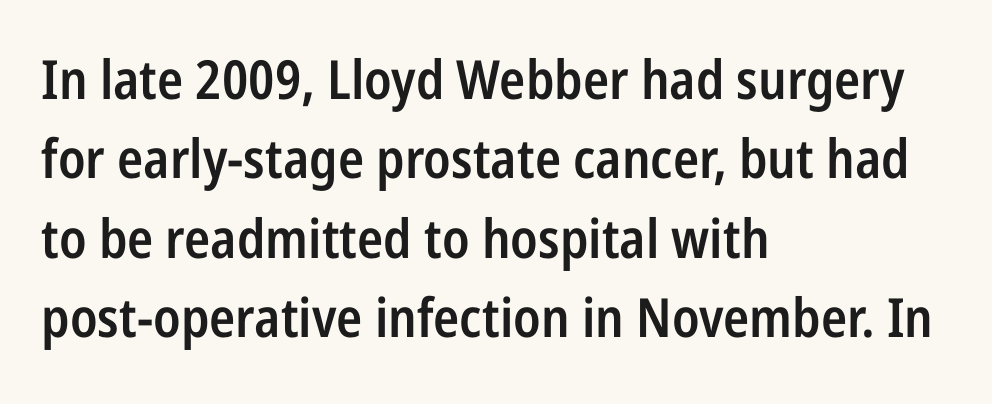
The space between consecutive lines is moderate. The gaps between neighbouring characters are ordinary and unremarkable. Letters rest on an invisible, unmarked baseline. Think of a printed novel: that variable character pitch is what you see here. Firm but not heavy-handed strokes: this text is semibold. Each line starts at the same left margin while the right side varies.
